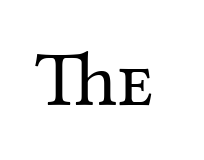
The image shows 78 px regular-weight serif type, upright; set normal letter spacing, not underlined; medium stroke contrast and a medium x-height.
